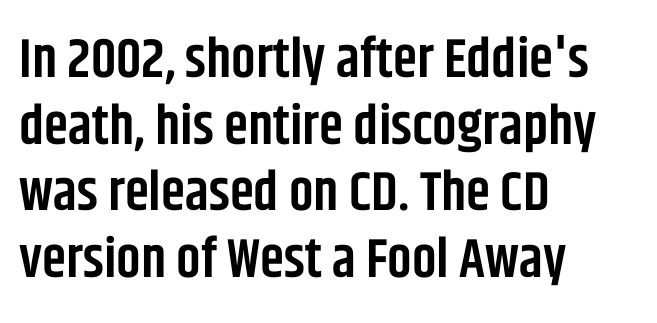
The image shows 55 px semibold, condensed sans-serif type, upright; set left-aligned, line spacing 1.21x, normal letter spacing, not underlined; low stroke contrast and a large x-height.
